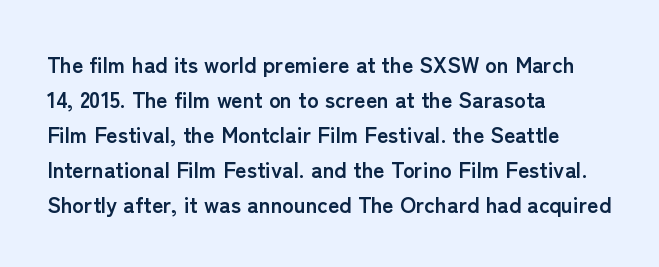
{"italic": "no", "bold": "yes", "underline": "no", "align": "left", "line_spacing": "normal", "line_spacing_ratio": 1.59, "letter_spacing": "normal", "letter_spacing_em": 0.0, "glyph_px": 22}
